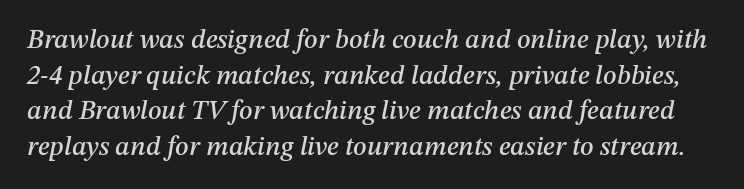
The image shows 27 px text type, italic (leaning right); set normal line spacing (1.32x), normal letter spacing, not underlined.
